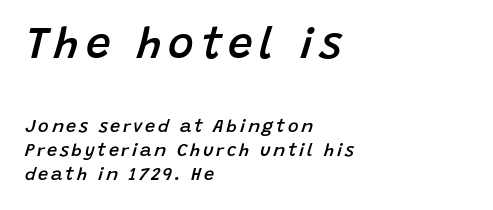
{"italic": "yes", "lean": "right", "slant_degrees": 15, "bold": "semi", "weight": "semibold", "width": "normal", "stroke_contrast": "low", "x_height": "large", "monospaced": "no", "underline": "no", "align": "left", "line_spacing": "normal", "line_spacing_ratio": 1.32, "larger_block": "first", "size_ratio": 2.44, "glyph_px": 44}
